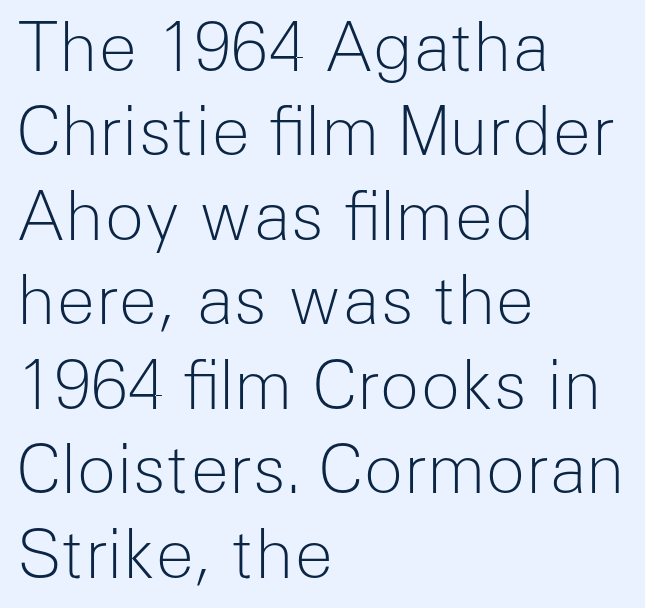
Q: Is the text bold? A: No.
Q: Is the text italic (slanted)? A: No, it is upright.
Q: Is the typeface a serif or a sans-serif typeface? A: Sans-serif.
Q: Is the text underlined? A: No.
Q: How is the paragraph aligned? A: Left-aligned.
Q: Is the spacing between letters normal or unusually wide? A: Normal.
Q: Is the spacing between lines tight, normal or loose? A: Normal.
Q: Width (condensed, normal, or wide)? A: Normal.
Q: Stroke contrast? A: Low.
Q: x-height? A: Medium.
Q: Monospaced? A: No.
